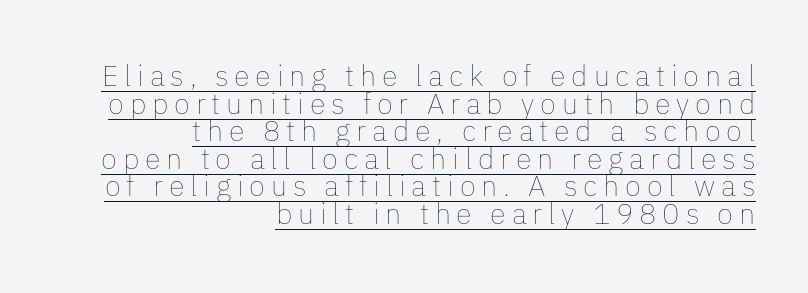
{"italic": "no", "bold": "no", "weight": "thin", "width": "normal", "stroke_contrast": "low", "x_height": "medium", "monospaced": "no", "underline": "yes", "align": "right", "line_spacing": "tight", "line_spacing_ratio": 0.95, "letter_spacing": "wide", "letter_spacing_em": 0.2, "glyph_px": 29}
